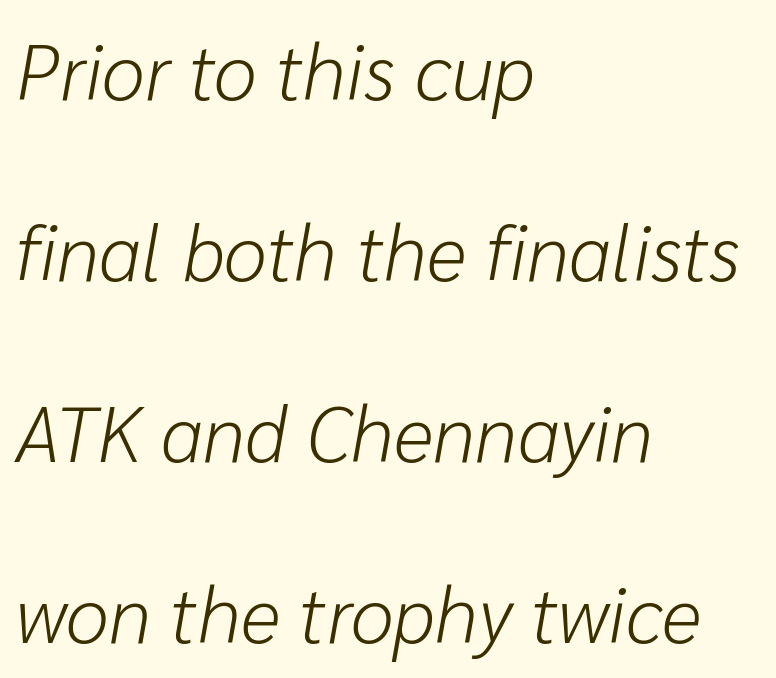
Q: Is the text bold? A: No.
Q: Is the text italic (slanted)? A: Yes, it leans right by about 10 degrees.
Q: Is the text underlined? A: No.
Q: How is the paragraph aligned? A: Left-aligned.
Q: Is the spacing between letters normal or unusually wide? A: Normal.
Q: Is the spacing between lines tight, normal or loose? A: Loose.
Q: Width (condensed, normal, or wide)? A: Normal.
Q: Stroke contrast? A: Low.
Q: x-height? A: Medium.
Q: Monospaced? A: No.
